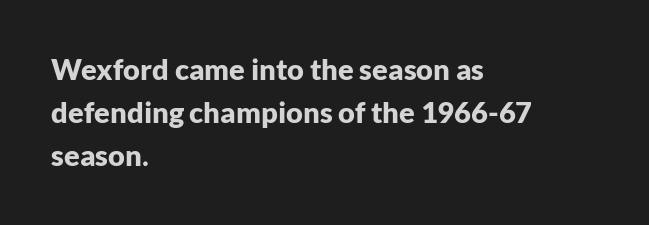
{"serif": "no", "italic": "no", "bold": "yes", "weight": "bold", "width": "normal", "stroke_contrast": "low", "x_height": "medium", "monospaced": "no", "underline": "no", "align": "left", "line_spacing": "normal", "line_spacing_ratio": 1.49, "letter_spacing": "normal", "letter_spacing_em": 0.0, "glyph_px": 29}
